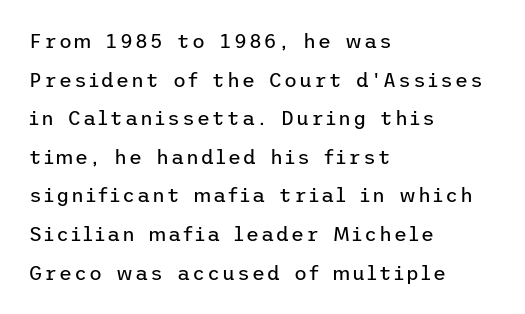
Is the block centered? No — it sits flush against the left margin. Is the type heavy? It reads as light-to-regular instead. The zone under the glyphs is completely vacant. Posture: straight, roman, zero tilt.
